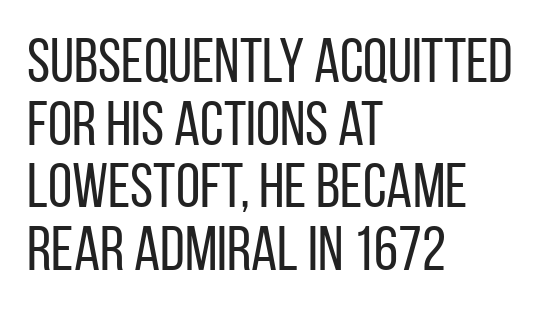
The image shows 62 px regular-weight, condensed sans-serif type, upright; set left-aligned, tight line spacing (1.01x), normal letter spacing, not underlined; low stroke contrast and a large x-height.
